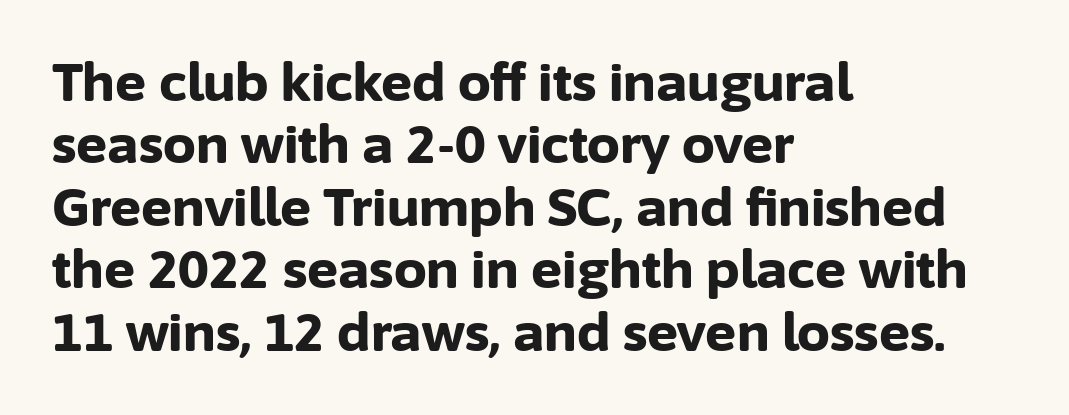
{"serif": "no", "italic": "no", "bold": "yes", "weight": "bold", "width": "normal", "stroke_contrast": "low", "x_height": "medium", "monospaced": "no", "underline": "no", "align": "left", "line_spacing_ratio": 1.2, "letter_spacing": "normal", "letter_spacing_em": 0.0, "glyph_px": 52}
